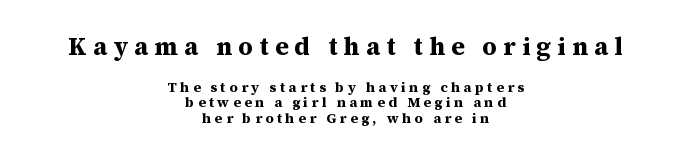
{"italic": "no", "bold": "yes", "underline": "no", "align": "center", "line_spacing": "tight", "line_spacing_ratio": 1.11, "letter_spacing": "wide", "letter_spacing_em": 0.25, "larger_block": "first", "size_ratio": 1.79, "glyph_px": 25}
